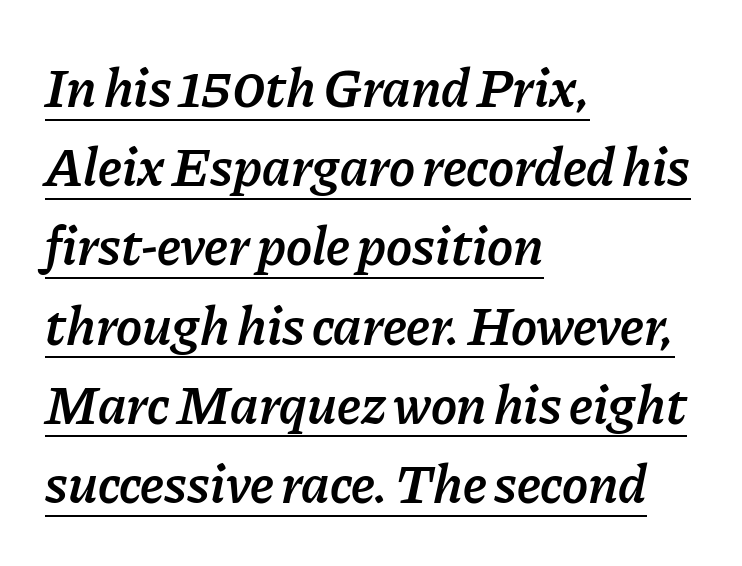
The image shows 55 px semibold type, italic (leaning right); set left-aligned, normal line spacing (1.44x), normal letter spacing, underlined; low stroke contrast and a medium x-height.
